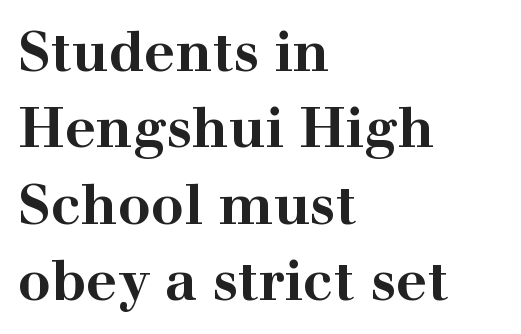
The type sits square on the baseline with zero lean. Evenly set lines give the paragraph a standard silhouette. Students, note that the glyphs here touch the page at normal intervals. Is the type bold? Yes — the strokes are clearly thick and heavy.
